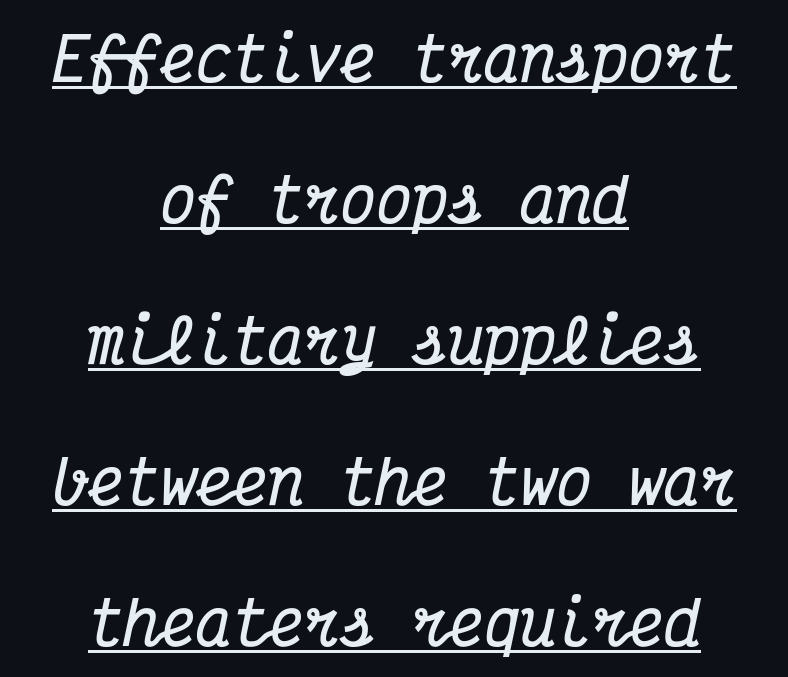
Q: Is the text bold? A: Yes.
Q: Is the text italic (slanted)? A: Yes, it leans right by about 12 degrees.
Q: Is the typeface a serif or a sans-serif typeface? A: Serif.
Q: Is the text underlined? A: Yes.
Q: How is the paragraph aligned? A: Centered.
Q: Is the spacing between letters normal or unusually wide? A: Normal.
Q: Is the spacing between lines tight, normal or loose? A: Loose.
Q: Width (condensed, normal, or wide)? A: Condensed.
Q: Stroke contrast? A: Medium.
Q: x-height? A: Medium.
Q: Monospaced? A: Yes.
